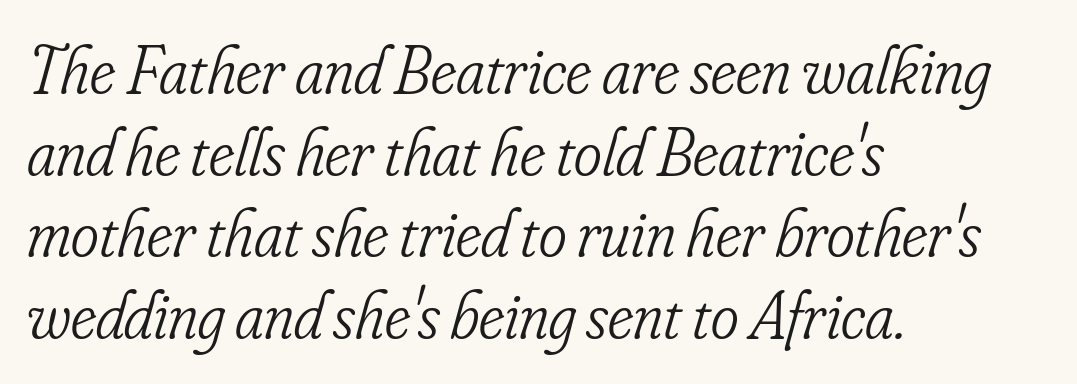
{"serif": "yes", "italic": "yes", "lean": "right", "slant_degrees": 16, "bold": "no", "weight": "light", "width": "condensed", "stroke_contrast": "low", "x_height": "small", "monospaced": "no", "underline": "no", "align": "left", "line_spacing_ratio": 1.22, "letter_spacing": "normal", "letter_spacing_em": 0.0, "glyph_px": 67}
